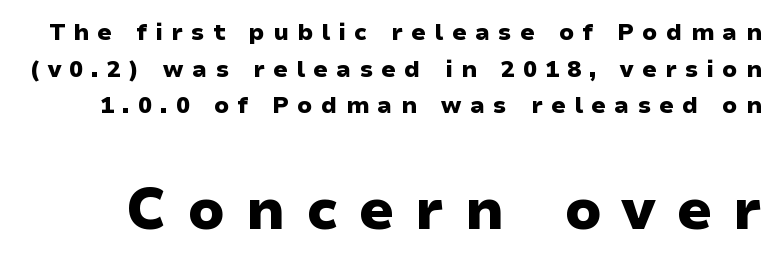
{"serif": "no", "italic": "no", "bold": "yes", "weight": "heavy", "width": "wide", "stroke_contrast": "low", "x_height": "medium", "monospaced": "no", "underline": "no", "line_spacing": "normal", "line_spacing_ratio": 1.59, "letter_spacing": "wide", "letter_spacing_em": 0.36, "larger_block": "second", "size_ratio": 2.48, "glyph_px": 57}
